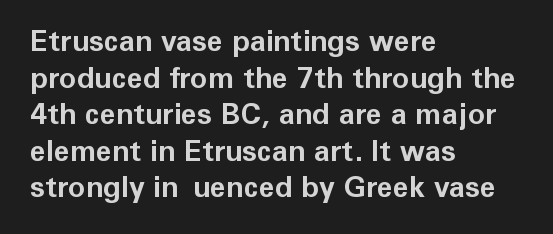
Q: Is the text bold? A: Yes.
Q: Is the text italic (slanted)? A: No, it is upright.
Q: Is the typeface a serif or a sans-serif typeface? A: Sans-serif.
Q: Is the text underlined? A: No.
Q: How is the paragraph aligned? A: Left-aligned.
Q: Is the spacing between letters normal or unusually wide? A: Normal.
Q: Is the spacing between lines tight, normal or loose? A: Normal.
Q: Width (condensed, normal, or wide)? A: Normal.
Q: Stroke contrast? A: Low.
Q: x-height? A: Medium.
Q: Monospaced? A: No.
